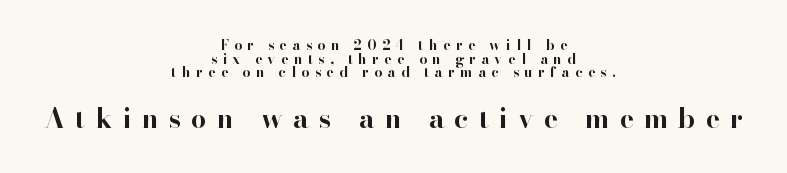
Just letters on the line, the space beneath them empty. Honestly, the letter spacing is so wide it's the main thing you notice. This sample is center-justified, so both line endings float freely. In terms of weight, the rendering is a true, heavy bold. The vertical gap from one line to the next is small. These two chunks differ in scale, with the bottom chunk taking the larger measure.
